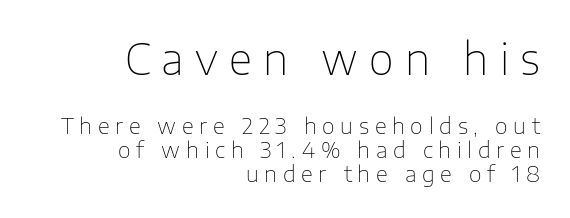
The image shows 43 px thin sans-serif type, upright; set right-aligned, tight line spacing (1.09x), unusually wide letter spacing (+0.26 em), not underlined; the first (top) block is 1.95x larger; low stroke contrast and a medium x-height.
